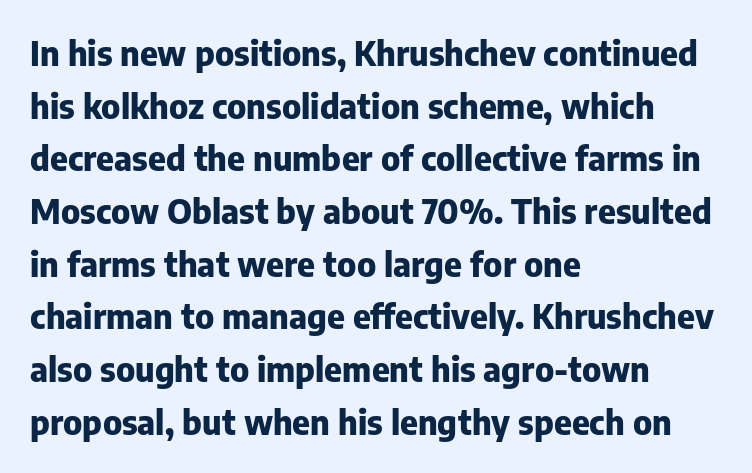
The specimen omits any rule beneath the text block's lines. In terms of letterform style, serifs are entirely absent. Nothing unusual about the tracking: characters are spaced as the font intends. This block has exactly the height ordinary leading produces. The type sits square on the baseline with zero lean. Character widths vary here, with narrow letters taking less room than wide ones.
